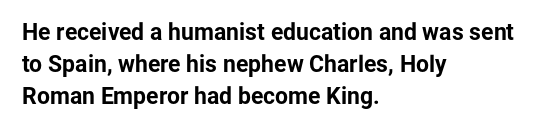
{"italic": "no", "bold": "yes", "underline": "no", "align": "left", "line_spacing": "normal", "line_spacing_ratio": 1.39, "letter_spacing": "normal", "letter_spacing_em": 0.0, "glyph_px": 23}
